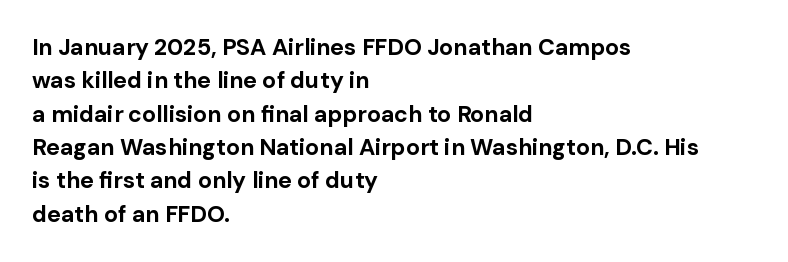
The image shows 23 px bold type, upright; set left-aligned, normal line spacing (1.45x), normal letter spacing, not underlined.
